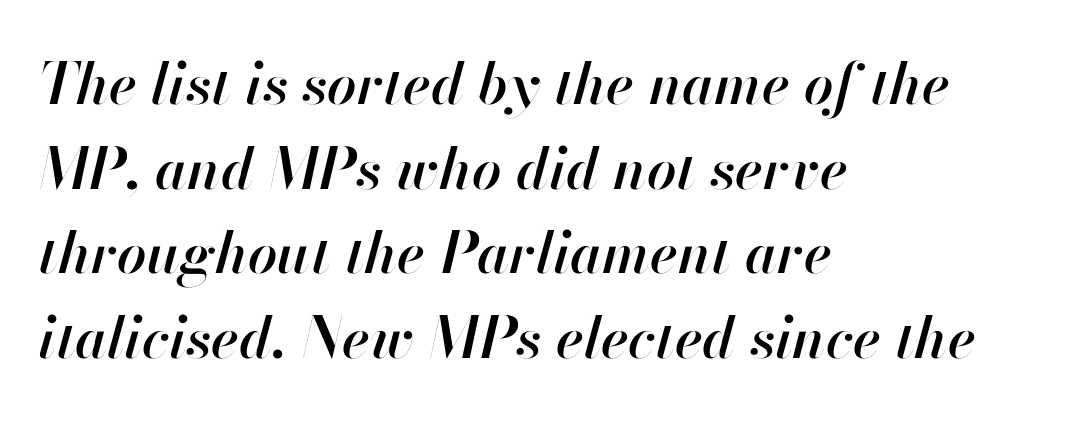
Q: Is the text bold? A: Semi-bold.
Q: Is the text italic (slanted)? A: Yes, it leans right by about 13 degrees.
Q: Is the text underlined? A: No.
Q: How is the paragraph aligned? A: Left-aligned.
Q: Is the spacing between letters normal or unusually wide? A: Normal.
Q: Is the spacing between lines tight, normal or loose? A: Normal.
Q: Width (condensed, normal, or wide)? A: Normal.
Q: Stroke contrast? A: High.
Q: x-height? A: Small.
Q: Monospaced? A: No.
